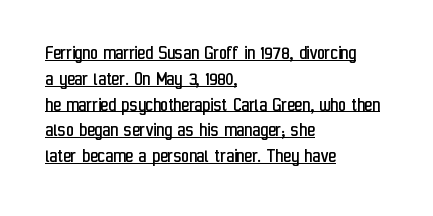
Q: Is the text bold? A: No.
Q: Is the text italic (slanted)? A: No, it is upright.
Q: Is the text underlined? A: Yes.
Q: How is the paragraph aligned? A: Left-aligned.
Q: Is the spacing between letters normal or unusually wide? A: Normal.
